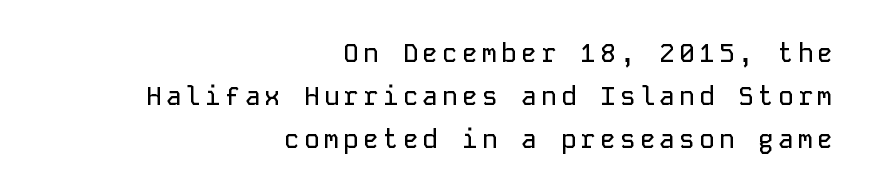
{"italic": "no", "underline": "no", "align": "right", "line_spacing": "normal", "line_spacing_ratio": 1.66, "glyph_px": 26}
